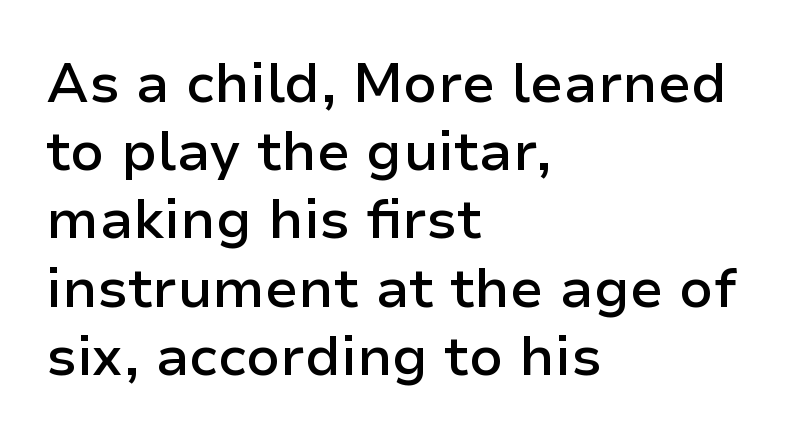
The image shows 55 px semibold sans-serif type, upright; set left-aligned, line spacing 1.24x, normal letter spacing, not underlined; low stroke contrast and a medium x-height.
